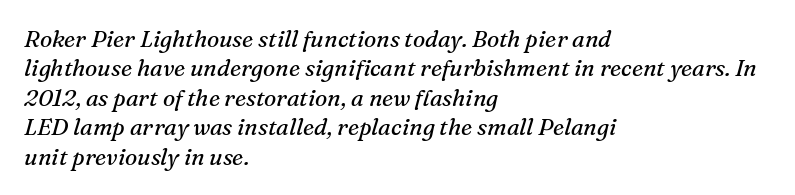
Spacing between characters is what you'd get straight out of the box. Emphasis-style slanted type is in use. This reads as an unemphasized weight, regular at the heaviest. Each line starts at the same left margin while the right side varies. Interline gaps are of average width in this sample.
